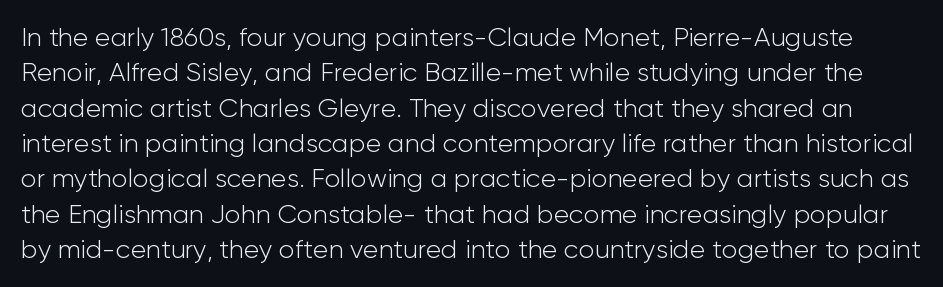
Spacing between characters is what you'd get straight out of the box. Honestly, the row spacing looks completely unremarkable. A light-to-regular cut is what we see here. Just letters on the line, the space beneath them empty. This is the regular roman posture of the typeface.
